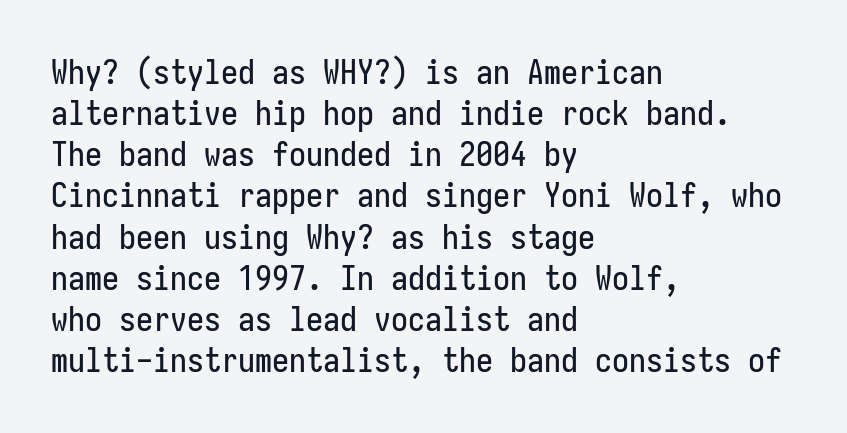
I'd call this a sans setting — the letters go barefoot. Is this a fixed-width face? Yes — each glyph sits in an identical cell. The face used here is rendered with its standard letterfit. Does the lettering tilt? It doesn't — this is upright.
